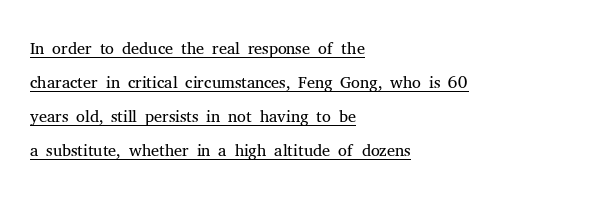
The image shows 25 px text type, upright; set left-aligned, normal line spacing (1.36x), normal letter spacing, underlined.
